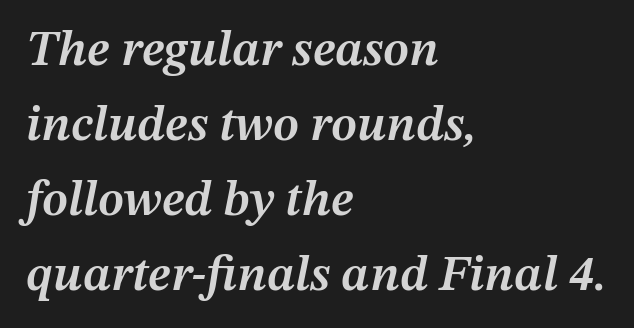
{"italic": "yes", "lean": "right", "slant_degrees": 12, "bold": "semi", "weight": "semibold", "width": "normal", "stroke_contrast": "medium", "x_height": "medium", "monospaced": "no", "underline": "no", "align": "left", "line_spacing": "normal", "line_spacing_ratio": 1.5, "letter_spacing": "normal", "letter_spacing_em": 0.0, "glyph_px": 50}
